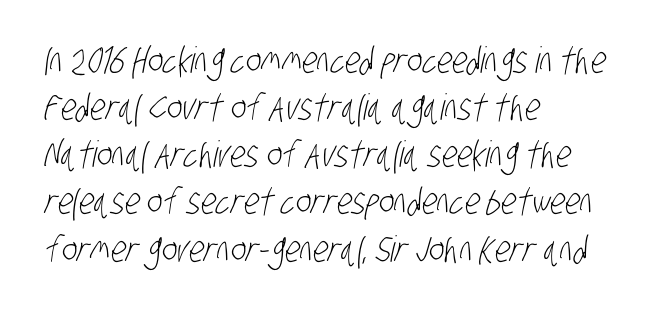
The image shows 36 px light, condensed sans-serif type; set left-aligned, normal line spacing (1.31x), normal letter spacing, not underlined; low stroke contrast and a large x-height.
